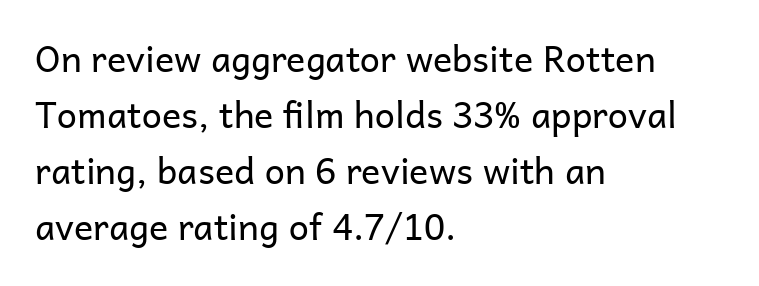
{"serif": "no", "italic": "no", "bold": "no", "weight": "regular", "width": "normal", "stroke_contrast": "low", "x_height": "medium", "monospaced": "no", "underline": "no", "align": "left", "line_spacing": "normal", "line_spacing_ratio": 1.56, "letter_spacing": "normal", "letter_spacing_em": 0.0, "glyph_px": 36}
